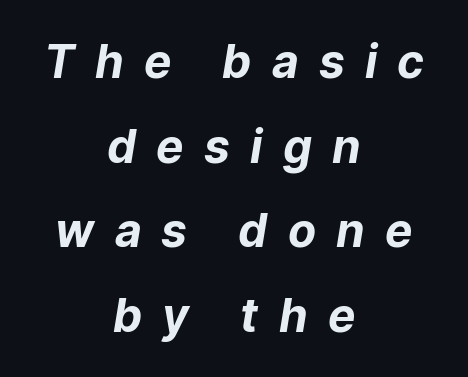
The image shows 46 px bold sans-serif type; set centered, line spacing 1.84x, unusually wide letter spacing (+0.44 em), not underlined; low stroke contrast and a medium x-height.
